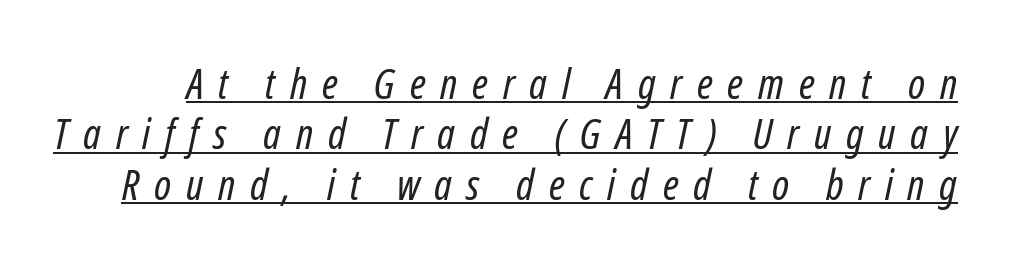
{"italic": "yes", "lean": "right", "slant_degrees": 12, "bold": "no", "weight": "regular", "width": "condensed", "stroke_contrast": "low", "x_height": "medium", "monospaced": "no", "underline": "yes", "line_spacing_ratio": 1.2, "letter_spacing": "wide", "letter_spacing_em": 0.35, "glyph_px": 42}
